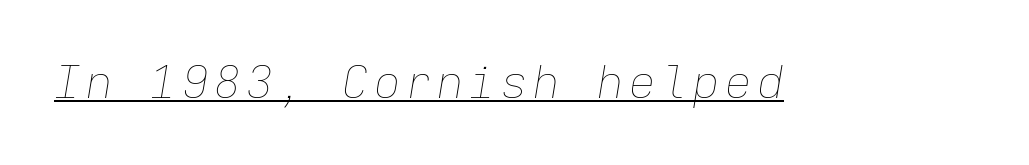
Yep, that's italic — everything's leaning. The characters are drawn with everyday or finer stroke widths. Each letter, wide or thin by design, is forced into the same width here. This sample carries an underscore along the baseline area.
